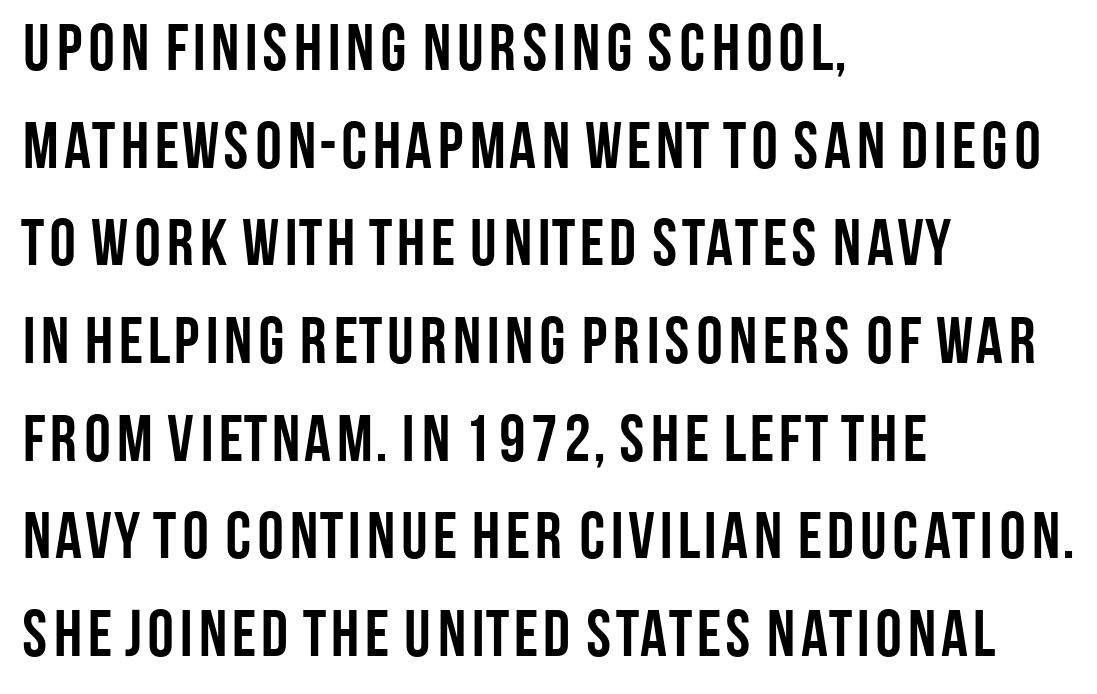
{"serif": "no", "italic": "no", "bold": "yes", "weight": "semibold", "width": "condensed", "stroke_contrast": "low", "x_height": "large", "monospaced": "no", "underline": "no", "align": "left", "line_spacing": "normal", "line_spacing_ratio": 1.48, "letter_spacing": "normal", "letter_spacing_em": 0.0, "glyph_px": 66}
